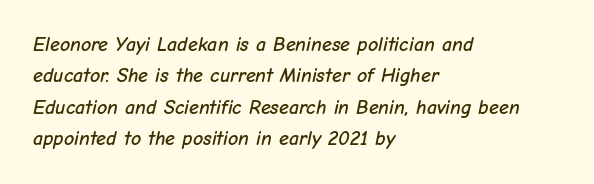
{"italic": "yes", "lean": "right", "slant_degrees": 12, "underline": "no", "align": "left", "line_spacing": "normal", "line_spacing_ratio": 1.57, "letter_spacing": "normal", "letter_spacing_em": 0.0, "glyph_px": 20}
